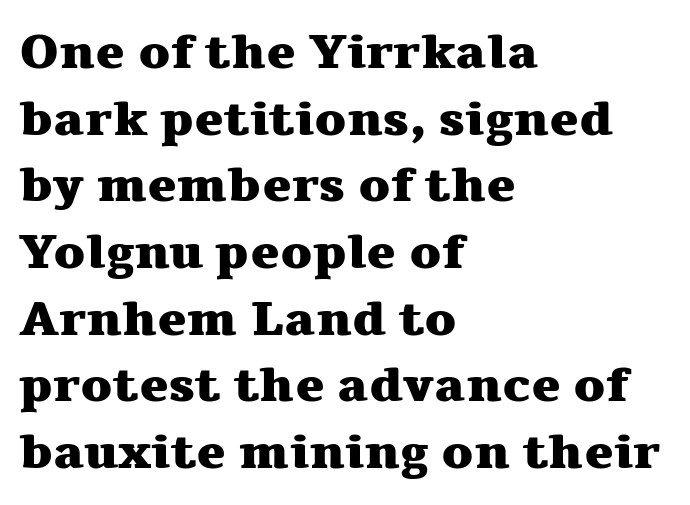
Proportional: the letters do not fall into vertical columns. Honestly, the row spacing looks completely unremarkable. Plain, unruled lines of type. I'd call this a serif setting — the letters wear small feet. Typographic density is high because the face is bold.
